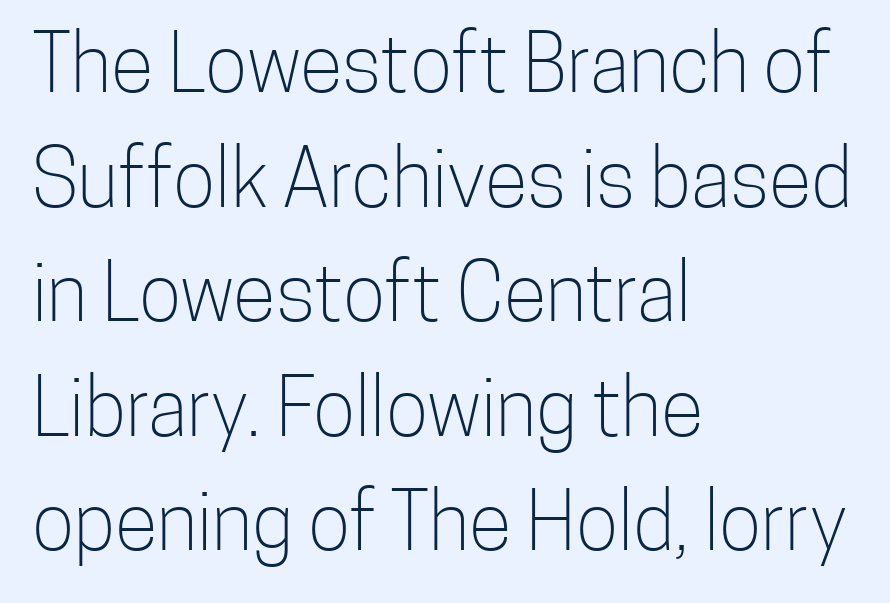
The image shows 79 px light, condensed sans-serif type, upright; set left-aligned, normal line spacing (1.45x), normal letter spacing, not underlined; low stroke contrast and a medium x-height.
